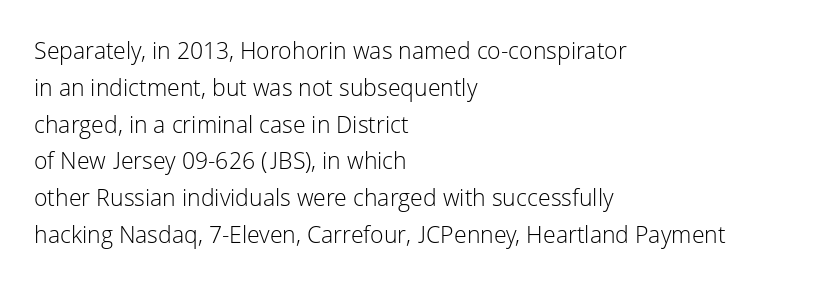
{"italic": "no", "bold": "no", "underline": "no", "align": "left", "line_spacing": "normal", "line_spacing_ratio": 1.6, "letter_spacing": "normal", "letter_spacing_em": 0.0, "glyph_px": 23}
